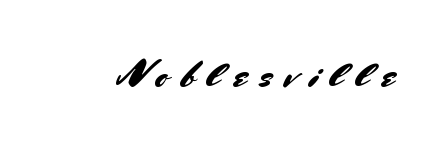
The image shows 38 px sans-serif type; set unusually wide letter spacing (+0.34 em), not underlined; medium stroke contrast and a small x-height.
